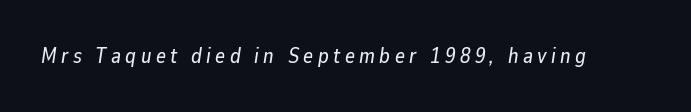
The image shows 21 px text type, italic (leaning right); set unusually wide letter spacing (+0.21 em), not underlined.
